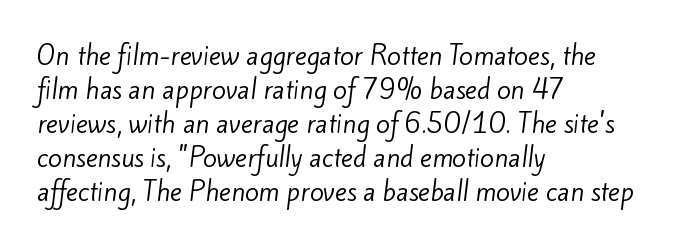
The image shows 25 px text type; set left-aligned, normal line spacing (1.36x), normal letter spacing, not underlined.
